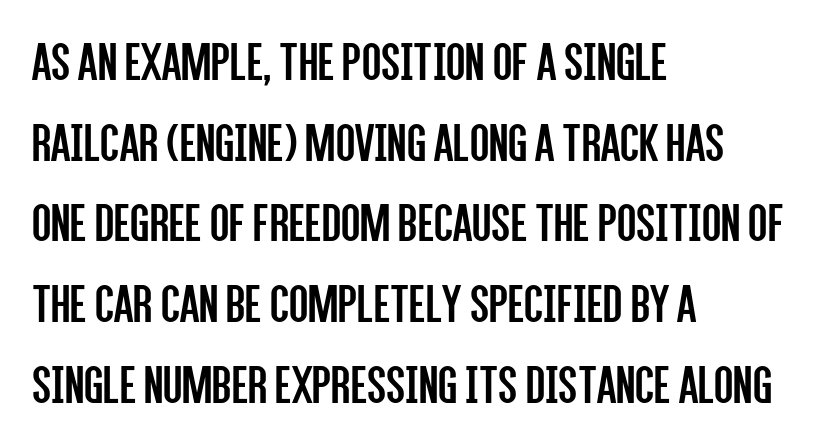
The image shows 56 px regular-weight, condensed sans-serif type, upright; set left-aligned, normal line spacing (1.44x), normal letter spacing, not underlined; low stroke contrast and a large x-height.
